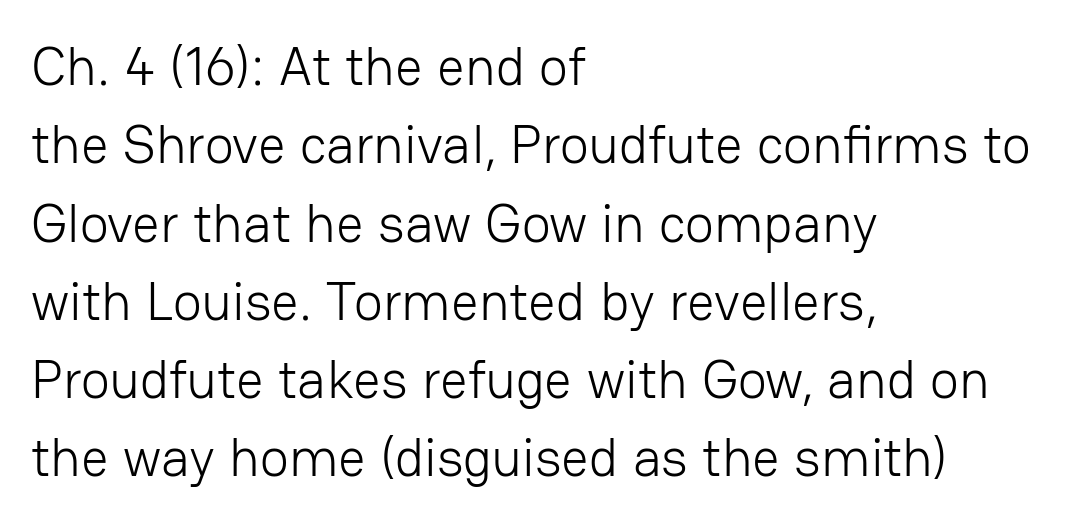
These glyphs show unthickened strokes, regular width or finer. Looks like regular typesetting: each glyph gets only the width it needs. The line texture is even and compact thanks to regular tracking. Just letters on the line, the space beneath them empty. The vertical gap from one line to the next is medium.
